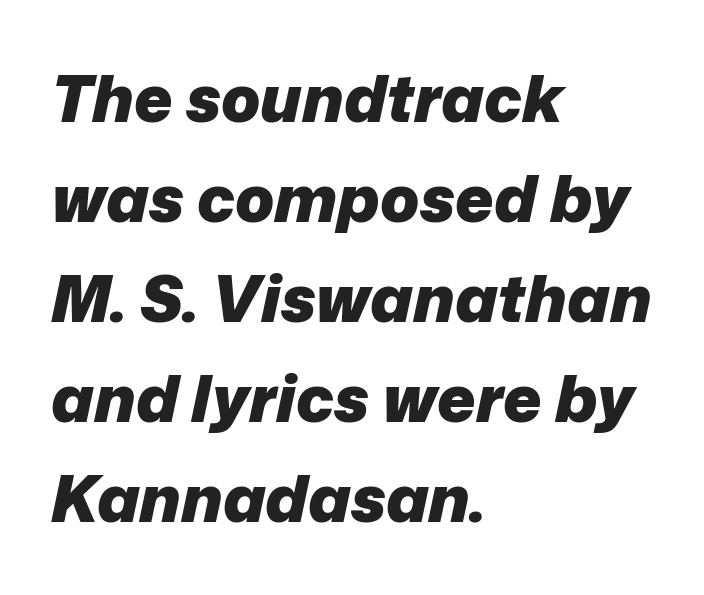
Q: Is the text bold? A: Yes.
Q: Is the text italic (slanted)? A: Yes, it leans right by about 12 degrees.
Q: Is the text underlined? A: No.
Q: How is the paragraph aligned? A: Left-aligned.
Q: Is the spacing between letters normal or unusually wide? A: Normal.
Q: Is the spacing between lines tight, normal or loose? A: Normal.
Q: Width (condensed, normal, or wide)? A: Normal.
Q: Stroke contrast? A: Low.
Q: x-height? A: Medium.
Q: Monospaced? A: No.
